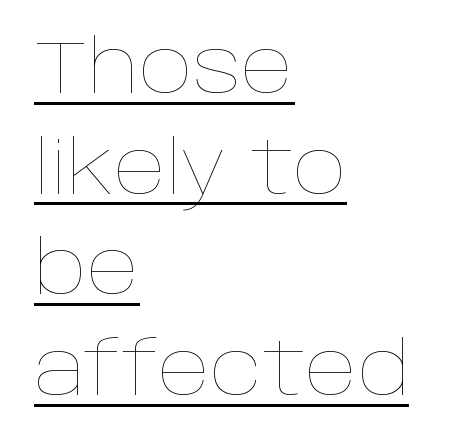
{"italic": "no", "bold": "no", "weight": "thin", "width": "normal", "stroke_contrast": "low", "x_height": "large", "monospaced": "no", "underline": "yes", "align": "left", "line_spacing": "normal", "line_spacing_ratio": 1.36, "letter_spacing": "normal", "letter_spacing_em": 0.0, "glyph_px": 74}
